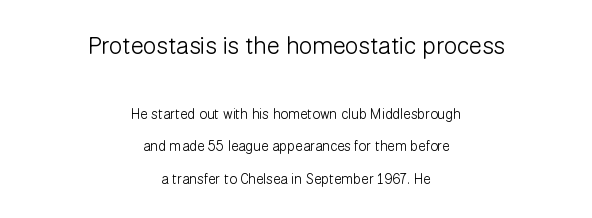
{"italic": "no", "bold": "no", "underline": "no", "align": "center", "line_spacing": "loose", "line_spacing_ratio": 2.32, "letter_spacing": "normal", "letter_spacing_em": 0.0, "larger_block": "first", "size_ratio": 1.71, "glyph_px": 24}
